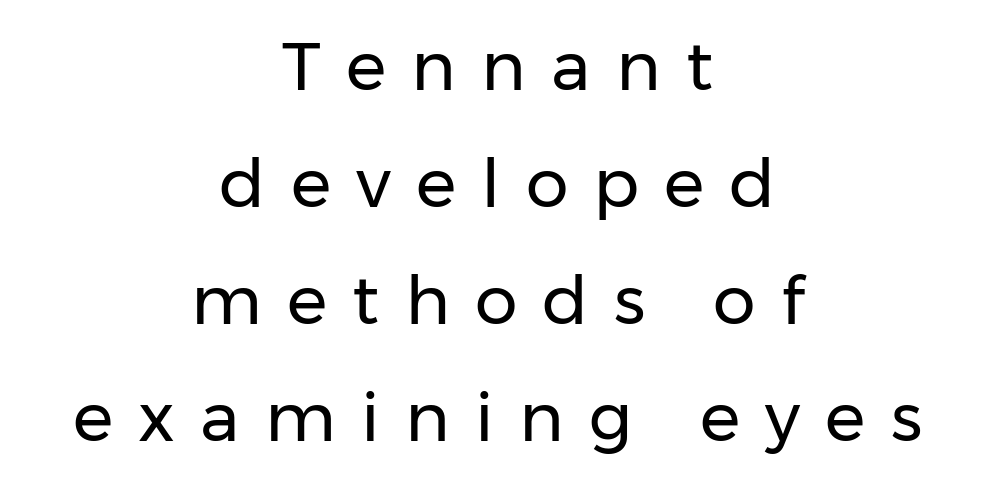
Note the varied advance widths — an 'i' is clearly narrower than an 'm'. To sum up the face: it is a sans, with no serifs. You can tell it's not italic because the verticals are truly vertical. The font sits on the lighter half of the weight spectrum, regular included. The rag falls on both sides of this text block equally. Letters rest on an invisible, unmarked baseline.
